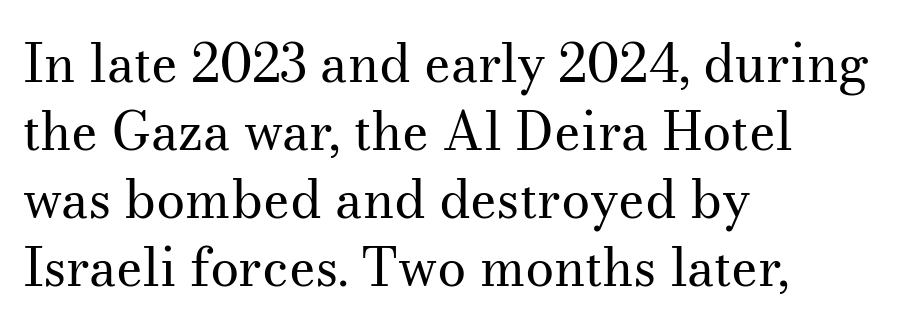
{"serif": "yes", "italic": "no", "bold": "no", "weight": "regular", "width": "normal", "stroke_contrast": "medium", "x_height": "small", "monospaced": "no", "underline": "no", "align": "left", "line_spacing": "normal", "line_spacing_ratio": 1.31, "letter_spacing": "normal", "letter_spacing_em": 0.0, "glyph_px": 52}
